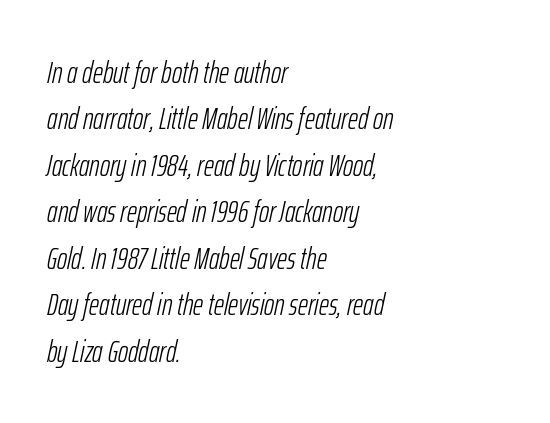
Q: Is the text bold? A: No.
Q: Is the text italic (slanted)? A: Yes, it leans right by about 12 degrees.
Q: Is the text underlined? A: No.
Q: How is the paragraph aligned? A: Left-aligned.
Q: Is the spacing between letters normal or unusually wide? A: Normal.
Q: Is the spacing between lines tight, normal or loose? A: Normal.
Q: Width (condensed, normal, or wide)? A: Condensed.
Q: Stroke contrast? A: Low.
Q: x-height? A: Medium.
Q: Monospaced? A: No.
